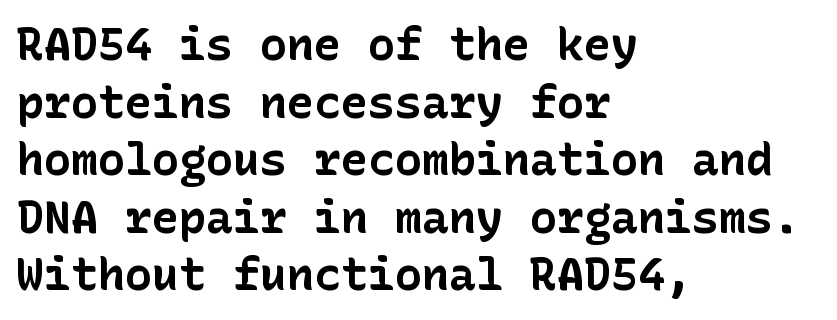
The image shows 45 px bold sans-serif type, upright; set left-aligned, normal line spacing (1.28x), normal letter spacing, not underlined; low stroke contrast and a medium x-height.
